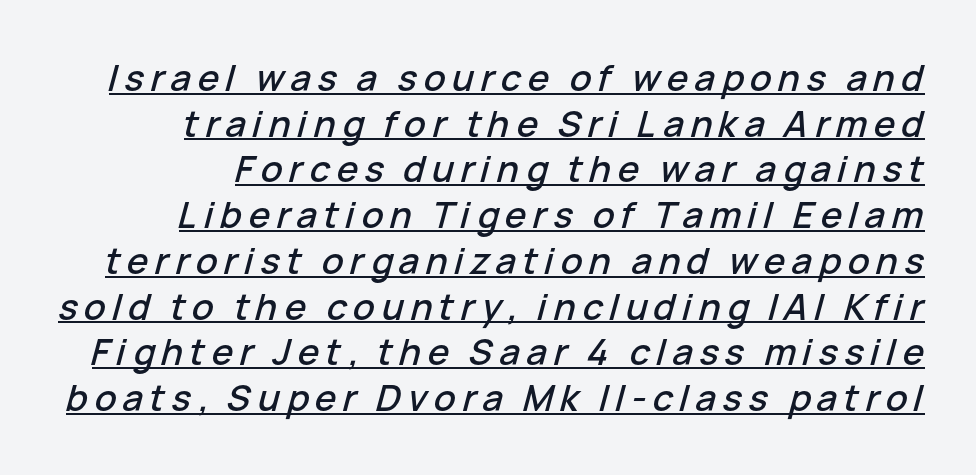
The image shows 36 px text type, italic (leaning right); set right-aligned, normal line spacing (1.27x), underlined; low stroke contrast and a medium x-height.
